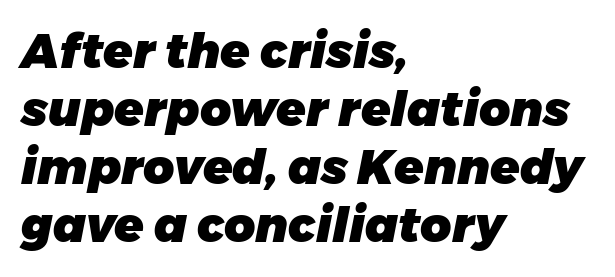
Q: Is the text bold? A: Yes.
Q: Is the text italic (slanted)? A: Yes, it leans right by about 11 degrees.
Q: Is the text underlined? A: No.
Q: How is the paragraph aligned? A: Left-aligned.
Q: Is the spacing between letters normal or unusually wide? A: Normal.
Q: Width (condensed, normal, or wide)? A: Normal.
Q: Stroke contrast? A: Low.
Q: x-height? A: Medium.
Q: Monospaced? A: No.
